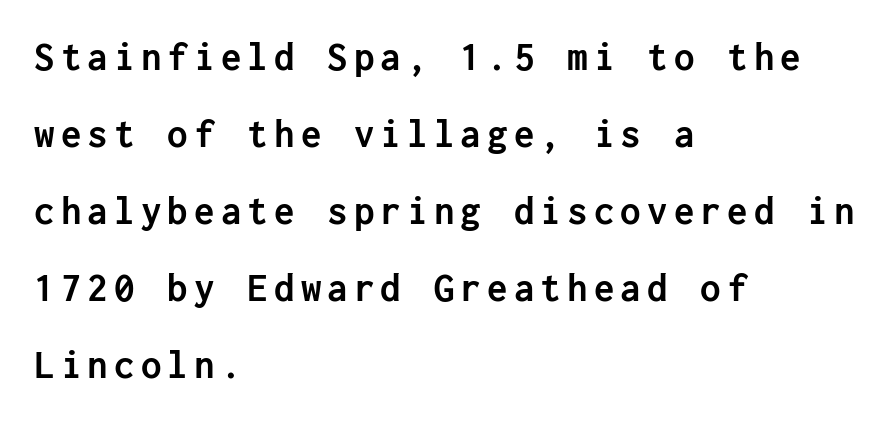
Q: Is the text bold? A: Yes.
Q: Is the text italic (slanted)? A: No, it is upright.
Q: Is the typeface a serif or a sans-serif typeface? A: Sans-serif.
Q: Is the text underlined? A: No.
Q: How is the paragraph aligned? A: Left-aligned.
Q: Width (condensed, normal, or wide)? A: Normal.
Q: Stroke contrast? A: Low.
Q: x-height? A: Medium.
